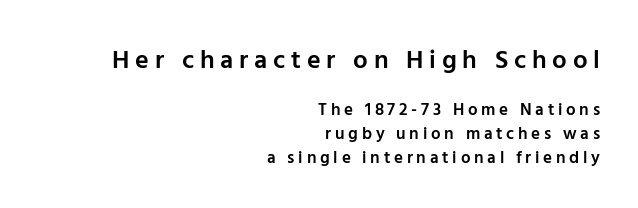
Q: Is the text bold? A: Semi-bold.
Q: Is the text italic (slanted)? A: No, it is upright.
Q: Is the text underlined? A: No.
Q: How is the paragraph aligned? A: Right-aligned.
Q: Is the spacing between letters normal or unusually wide? A: Unusually wide.
Q: Is the spacing between lines tight, normal or loose? A: Normal.
Q: Which block of text is set in a larger size, the first (top) or the second (bottom)? A: The first (top) one.
